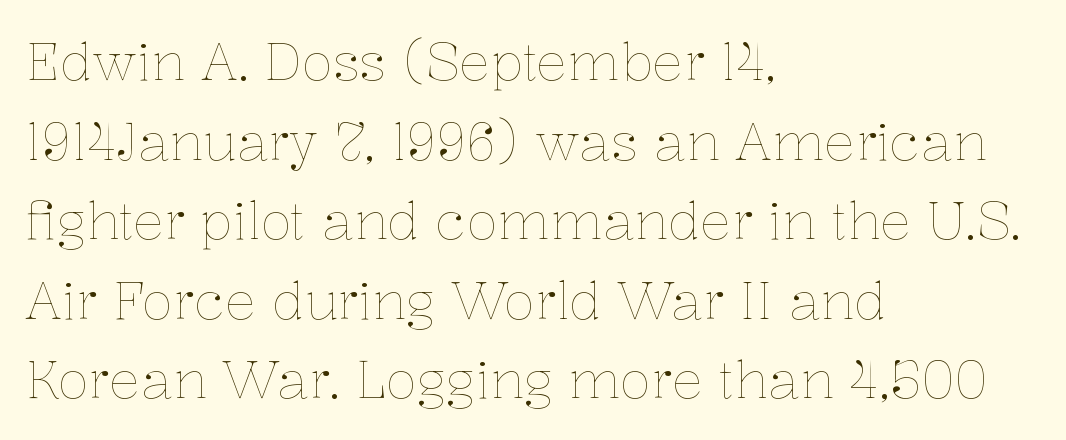
The image shows 52 px thin type, upright; set left-aligned, normal line spacing (1.53x), normal letter spacing, not underlined; low stroke contrast and a medium x-height.
